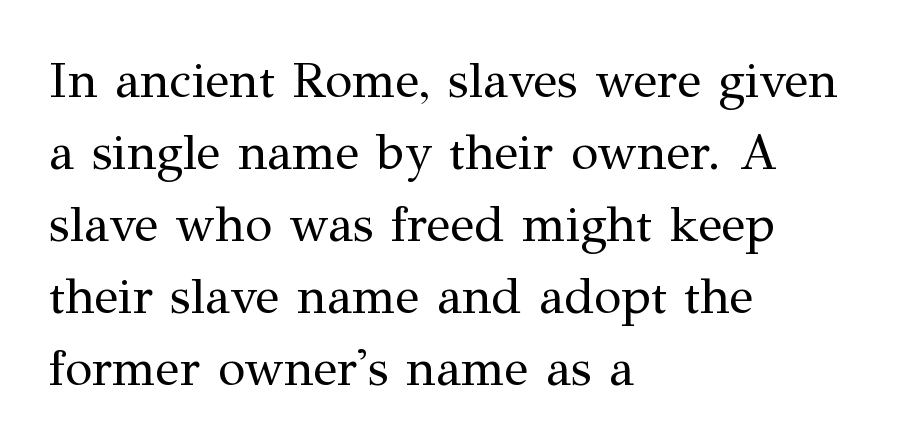
Q: Is the text bold? A: No.
Q: Is the text italic (slanted)? A: No, it is upright.
Q: Is the typeface a serif or a sans-serif typeface? A: Serif.
Q: Is the text underlined? A: No.
Q: How is the paragraph aligned? A: Left-aligned.
Q: Is the spacing between letters normal or unusually wide? A: Normal.
Q: Is the spacing between lines tight, normal or loose? A: Normal.
Q: Width (condensed, normal, or wide)? A: Normal.
Q: Stroke contrast? A: Medium.
Q: x-height? A: Medium.
Q: Monospaced? A: No.
